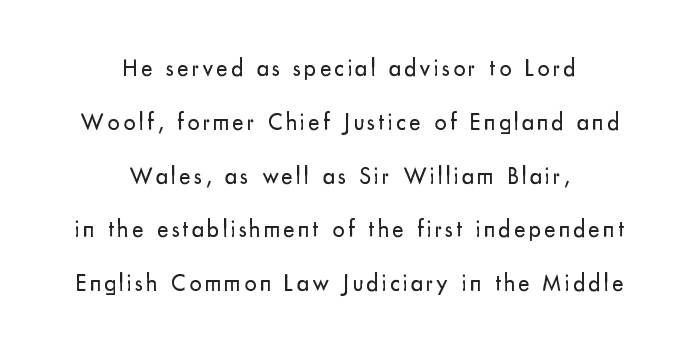
Heaviness? Minimal to ordinary, like unemphasized prose. You could fit nearly another row in the gap between these rows. Posture: vertical. Every row of glyphs is offset so its center matches the block's center. Anything drawn beneath the words? Only blank space.
